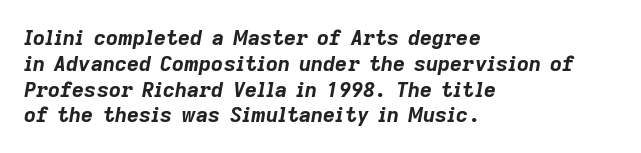
Q: Is the text bold? A: Yes.
Q: Is the text italic (slanted)? A: Yes, it leans right by about 9 degrees.
Q: Is the text underlined? A: No.
Q: How is the paragraph aligned? A: Left-aligned.
Q: Is the spacing between letters normal or unusually wide? A: Normal.
